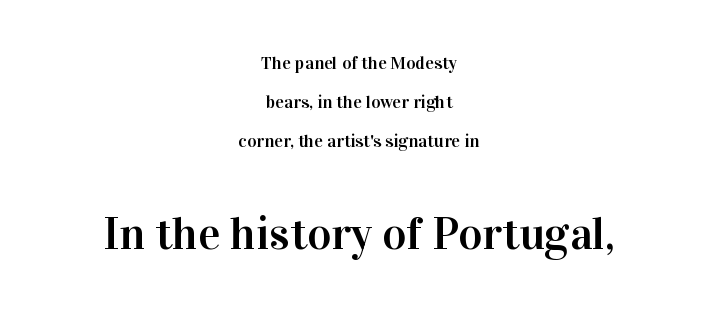
Q: Is the text italic (slanted)? A: No, it is upright.
Q: Is the typeface a serif or a sans-serif typeface? A: Serif.
Q: Is the text underlined? A: No.
Q: How is the paragraph aligned? A: Centered.
Q: Is the spacing between letters normal or unusually wide? A: Normal.
Q: Is the spacing between lines tight, normal or loose? A: Loose.
Q: Which block of text is set in a larger size, the first (top) or the second (bottom)? A: The second (bottom) one.
Q: Width (condensed, normal, or wide)? A: Normal.
Q: Stroke contrast? A: High.
Q: x-height? A: Medium.
Q: Monospaced? A: No.
